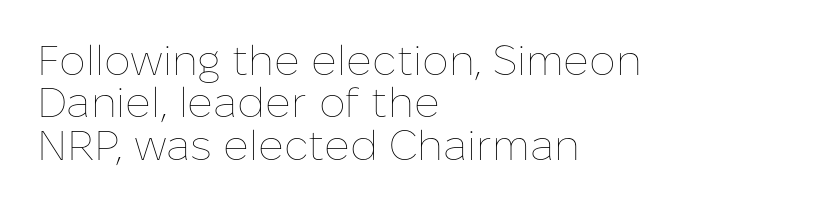
Q: Is the text bold? A: No.
Q: Is the text italic (slanted)? A: No, it is upright.
Q: Is the text underlined? A: No.
Q: How is the paragraph aligned? A: Left-aligned.
Q: Is the spacing between letters normal or unusually wide? A: Normal.
Q: Is the spacing between lines tight, normal or loose? A: Tight.
Q: Width (condensed, normal, or wide)? A: Normal.
Q: Stroke contrast? A: Low.
Q: x-height? A: Medium.
Q: Monospaced? A: No.
